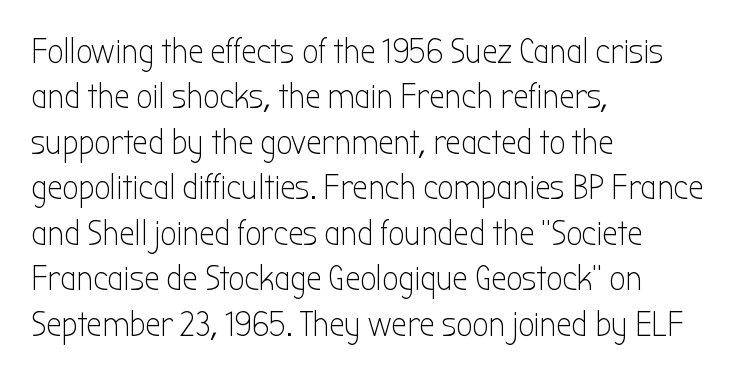
Q: Is the text bold? A: No.
Q: Is the text italic (slanted)? A: No, it is upright.
Q: Is the typeface a serif or a sans-serif typeface? A: Sans-serif.
Q: Is the text underlined? A: No.
Q: How is the paragraph aligned? A: Left-aligned.
Q: Is the spacing between letters normal or unusually wide? A: Normal.
Q: Is the spacing between lines tight, normal or loose? A: Normal.
Q: Width (condensed, normal, or wide)? A: Condensed.
Q: Stroke contrast? A: Low.
Q: x-height? A: Medium.
Q: Monospaced? A: No.
